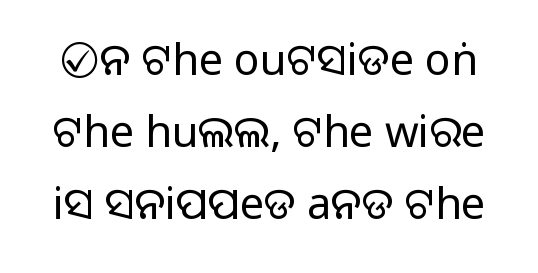
The image shows 43 px regular-weight sans-serif type, upright; set normal line spacing (1.68x), normal letter spacing, not underlined; low stroke contrast and a large x-height.
